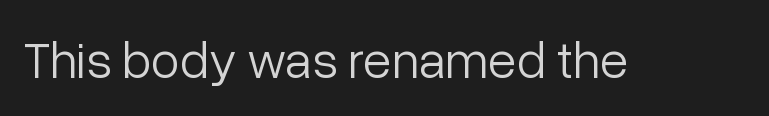
A bare baseline throughout the passage. No heavy texture on the line: the type isn't bold. The axis of the letterforms is exactly vertical. Is this a sans? Yes — the strokes have no serifs.
